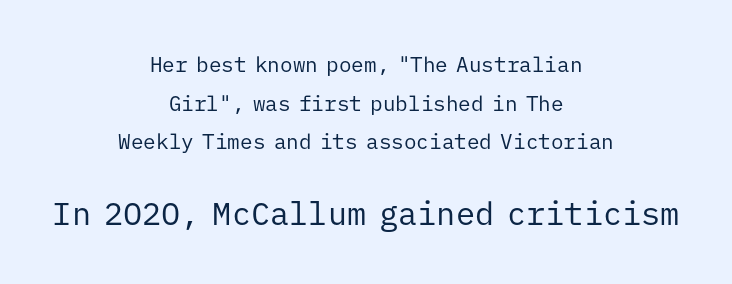
{"serif": "no", "italic": "no", "bold": "no", "weight": "regular", "width": "normal", "stroke_contrast": "low", "x_height": "medium", "monospaced": "yes", "underline": "no", "align": "center", "line_spacing_ratio": 1.84, "letter_spacing": "normal", "letter_spacing_em": 0.0, "larger_block": "second", "size_ratio": 1.52, "glyph_px": 32}
